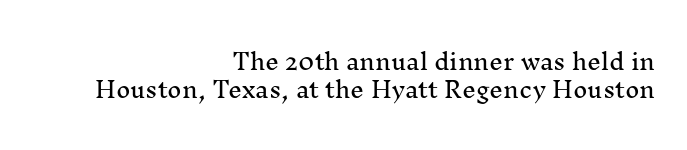
The image shows 22 px text type, upright; set right-aligned, normal line spacing (1.27x), normal letter spacing, not underlined.
